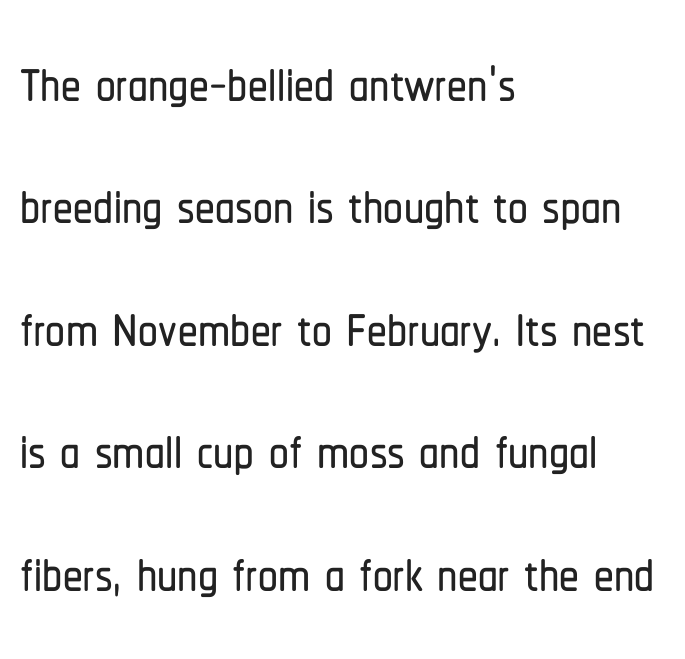
{"serif": "no", "italic": "no", "width": "condensed", "stroke_contrast": "low", "x_height": "medium", "monospaced": "no", "underline": "no", "align": "left", "line_spacing": "normal", "line_spacing_ratio": 1.55, "letter_spacing": "normal", "letter_spacing_em": 0.0, "glyph_px": 79}
